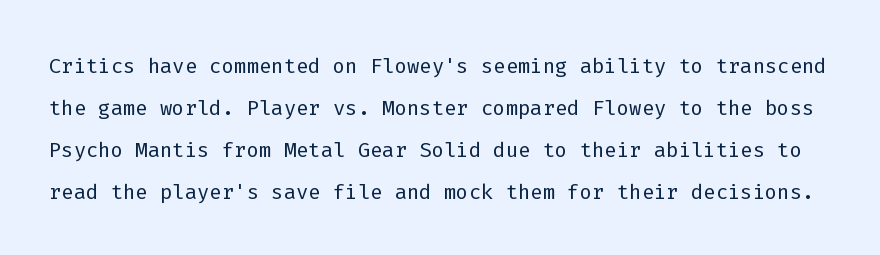
{"serif": "no", "italic": "no", "bold": "no", "weight": "light", "width": "normal", "stroke_contrast": "low", "x_height": "medium", "monospaced": "yes", "underline": "no", "line_spacing": "normal", "line_spacing_ratio": 1.45, "letter_spacing": "normal", "letter_spacing_em": 0.0, "glyph_px": 29}
